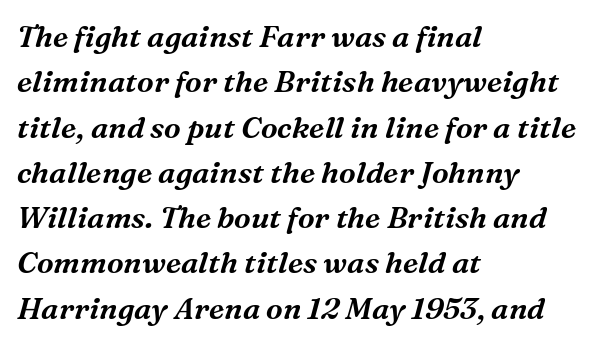
Q: Is the text italic (slanted)? A: Yes, it leans right by about 16 degrees.
Q: Is the typeface a serif or a sans-serif typeface? A: Serif.
Q: Is the text underlined? A: No.
Q: How is the paragraph aligned? A: Left-aligned.
Q: Is the spacing between letters normal or unusually wide? A: Normal.
Q: Is the spacing between lines tight, normal or loose? A: Normal.
Q: Width (condensed, normal, or wide)? A: Normal.
Q: Stroke contrast? A: Medium.
Q: x-height? A: Medium.
Q: Monospaced? A: No.
